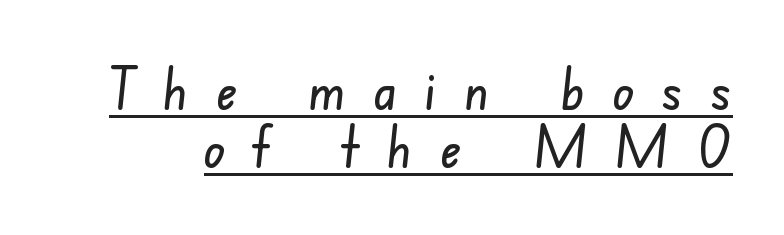
Q: Is the typeface a serif or a sans-serif typeface? A: Sans-serif.
Q: Is the text underlined? A: Yes.
Q: Is the spacing between letters normal or unusually wide? A: Unusually wide.
Q: Is the spacing between lines tight, normal or loose? A: Tight.
Q: Width (condensed, normal, or wide)? A: Condensed.
Q: Stroke contrast? A: Low.
Q: x-height? A: Small.
Q: Monospaced? A: No.
